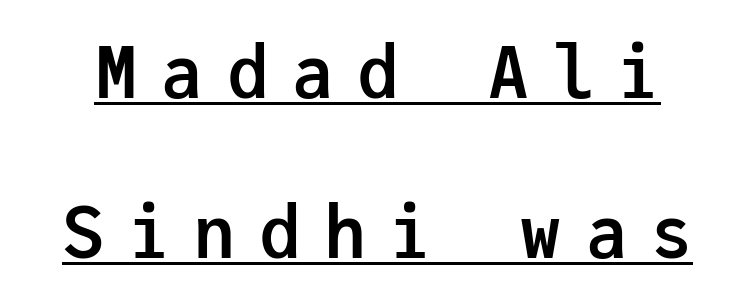
{"serif": "no", "italic": "no", "bold": "yes", "weight": "semibold", "width": "normal", "stroke_contrast": "low", "x_height": "medium", "monospaced": "yes", "underline": "yes", "line_spacing": "loose", "line_spacing_ratio": 2.26, "letter_spacing": "wide", "letter_spacing_em": 0.32, "glyph_px": 71}
